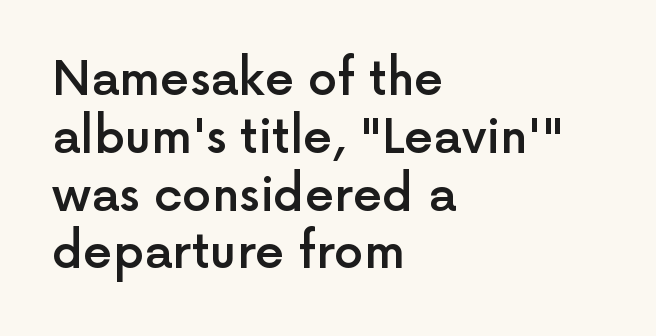
Examine the stroke ends and you'll find no serifs. You can tell it's not italic because the verticals are truly vertical. Here the designer chose a conventional face with non-uniform glyph widths. I'd describe the lettering as semibold — firm but not a full bold. The face used here is rendered with its standard letterfit. Notice how the passage keeps a crisp vertical edge on the left only.
